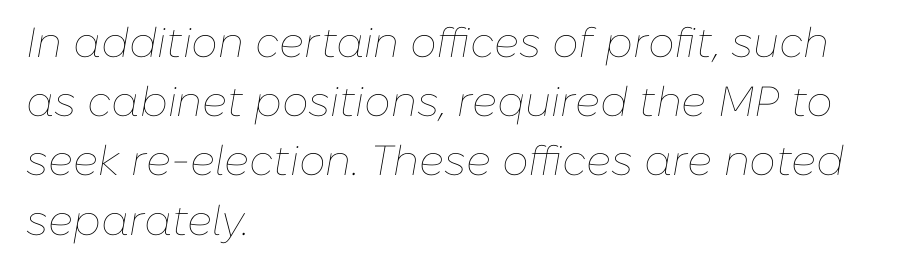
{"italic": "yes", "lean": "right", "slant_degrees": 10, "bold": "no", "weight": "thin", "width": "normal", "stroke_contrast": "low", "x_height": "medium", "monospaced": "no", "underline": "no", "align": "left", "line_spacing": "normal", "line_spacing_ratio": 1.41, "letter_spacing": "normal", "letter_spacing_em": 0.0, "glyph_px": 42}
